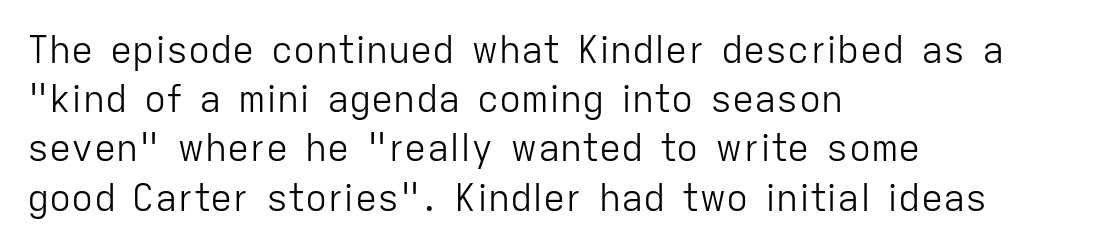
You could call the tracking neutral — neither tight nor loose. Students, observe: this is what conventionally led text looks like. These lines are rendered in a variable-pitch font. Alignment: flush left.
